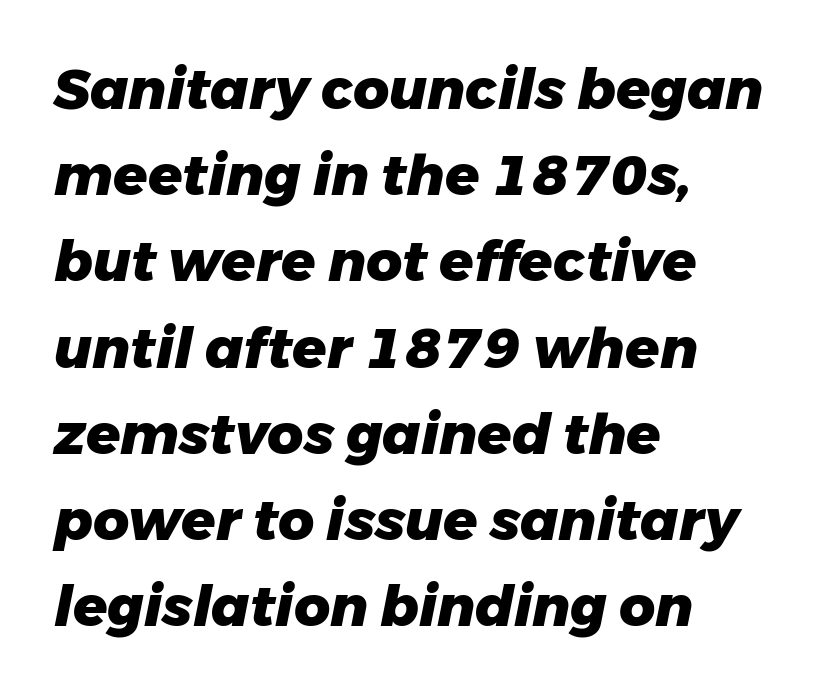
The image shows 56 px heavy type, italic (leaning right); set left-aligned, normal line spacing (1.54x), normal letter spacing, not underlined; low stroke contrast and a medium x-height.
